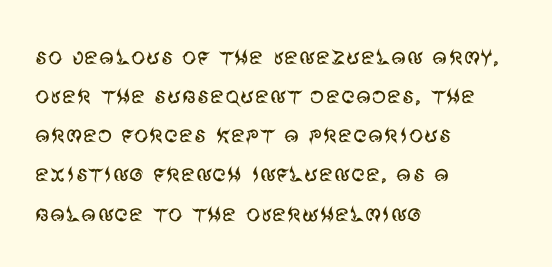
{"serif": "no", "italic": "no", "bold": "no", "weight": "regular", "width": "normal", "stroke_contrast": "medium", "x_height": "large", "monospaced": "no", "underline": "no", "align": "left", "line_spacing": "normal", "line_spacing_ratio": 1.35, "letter_spacing": "normal", "letter_spacing_em": 0.0, "glyph_px": 29}
